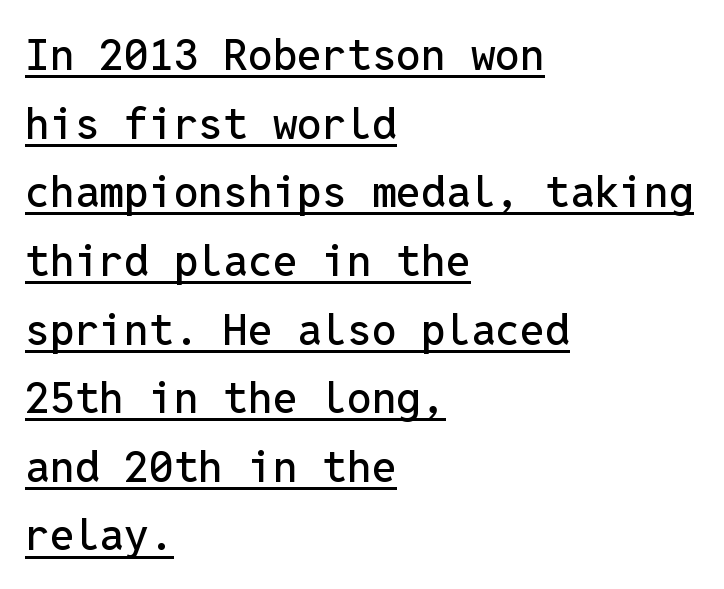
Q: Is the text italic (slanted)? A: No, it is upright.
Q: Is the typeface a serif or a sans-serif typeface? A: Sans-serif.
Q: Is the text underlined? A: Yes.
Q: How is the paragraph aligned? A: Left-aligned.
Q: Is the spacing between letters normal or unusually wide? A: Normal.
Q: Is the spacing between lines tight, normal or loose? A: Normal.
Q: Width (condensed, normal, or wide)? A: Normal.
Q: Stroke contrast? A: Low.
Q: x-height? A: Medium.
Q: Monospaced? A: Yes.
